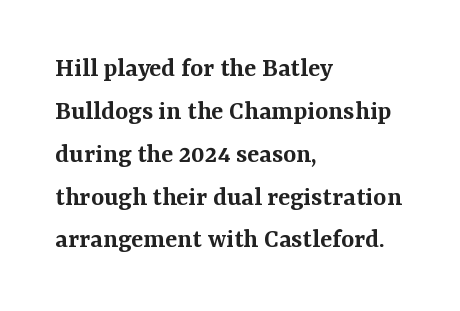
Q: Is the text bold? A: Semi-bold.
Q: Is the text italic (slanted)? A: No, it is upright.
Q: Is the typeface a serif or a sans-serif typeface? A: Serif.
Q: Is the text underlined? A: No.
Q: How is the paragraph aligned? A: Left-aligned.
Q: Is the spacing between letters normal or unusually wide? A: Normal.
Q: Is the spacing between lines tight, normal or loose? A: Normal.
Q: Width (condensed, normal, or wide)? A: Normal.
Q: Stroke contrast? A: Medium.
Q: x-height? A: Medium.
Q: Monospaced? A: No.
